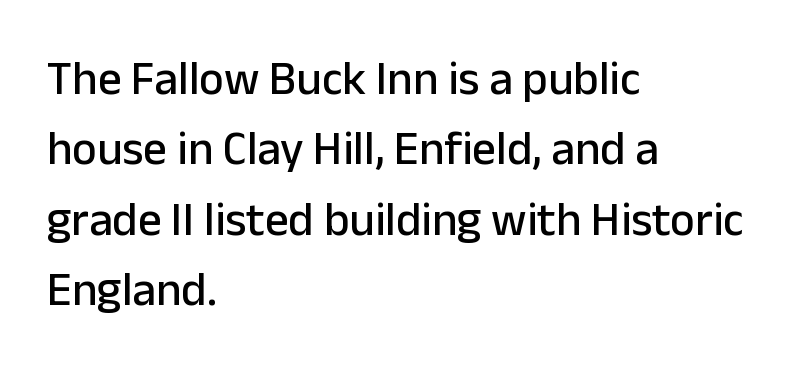
The image shows 47 px sans-serif type, upright; set left-aligned, normal line spacing (1.5x), normal letter spacing, not underlined; low stroke contrast and a medium x-height.
